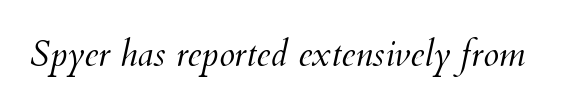
The face used here has a pronounced slope to its letters. Words appear dense and cohesive because spacing is normal. This rendering features lettering with no underline. The weight would be labelled regular, book, light, or lighter still. A typesetter would call this proportional, since set widths differ per character.
